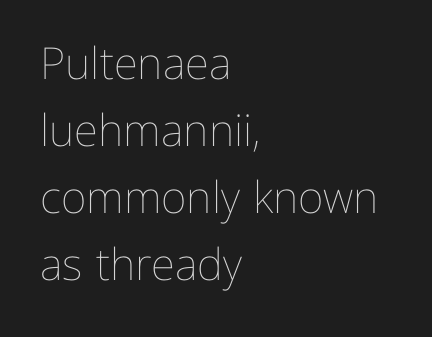
In CSS terms this would be text-align: left. Here the designer chose a conventional face with non-uniform glyph widths. This sample uses an upright cut, with every glyph sitting square on the baseline. The block of text has a typical density, with ordinary space between rows. Stems and bowls with no extra thickness — not bold.
